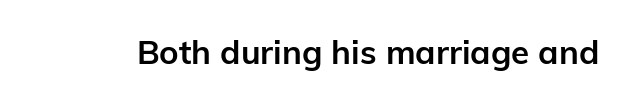
A full-strength bold gives these letters their thick strokes. The passage shown is typed in a proportional face where columns would drift. Look at the bottom of the vertical strokes: they stop flat, with no serifs. Italic: no, the glyphs are upright roman. Honestly, the letter spacing is just normal — you wouldn't notice it. Beneath every word, the page is bare.
